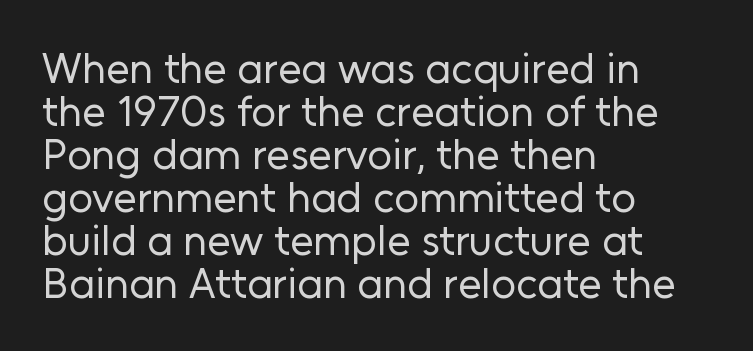
Q: Is the text bold? A: No.
Q: Is the text italic (slanted)? A: No, it is upright.
Q: Is the typeface a serif or a sans-serif typeface? A: Sans-serif.
Q: Is the text underlined? A: No.
Q: How is the paragraph aligned? A: Left-aligned.
Q: Is the spacing between letters normal or unusually wide? A: Normal.
Q: Is the spacing between lines tight, normal or loose? A: Tight.
Q: Width (condensed, normal, or wide)? A: Normal.
Q: Stroke contrast? A: Low.
Q: x-height? A: Medium.
Q: Monospaced? A: No.
